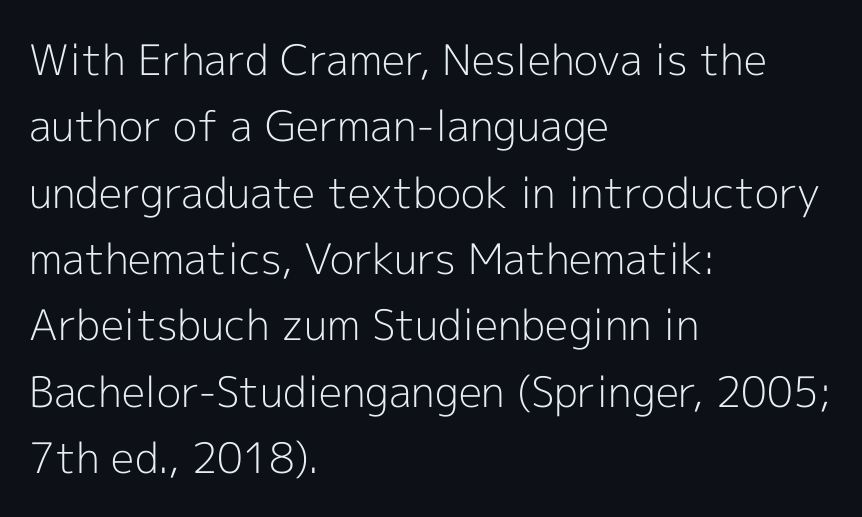
Notice how the stems are strictly vertical — no italics here. No heavy texture on the line: the type isn't bold. The gaps between neighbouring characters are ordinary and unremarkable. Stroke terminals: plain, sans-serif.
